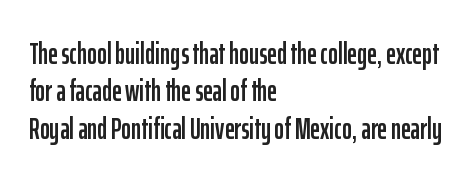
Q: Is the text italic (slanted)? A: No, it is upright.
Q: Is the typeface a serif or a sans-serif typeface? A: Sans-serif.
Q: Is the text underlined? A: No.
Q: How is the paragraph aligned? A: Left-aligned.
Q: Is the spacing between letters normal or unusually wide? A: Normal.
Q: Is the spacing between lines tight, normal or loose? A: Normal.
Q: Width (condensed, normal, or wide)? A: Condensed.
Q: Stroke contrast? A: Low.
Q: x-height? A: Medium.
Q: Monospaced? A: No.
